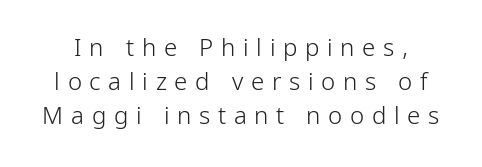
Q: Is the text bold? A: No.
Q: Is the text italic (slanted)? A: No, it is upright.
Q: Is the text underlined? A: No.
Q: Is the spacing between letters normal or unusually wide? A: Unusually wide.
Q: Is the spacing between lines tight, normal or loose? A: Normal.
